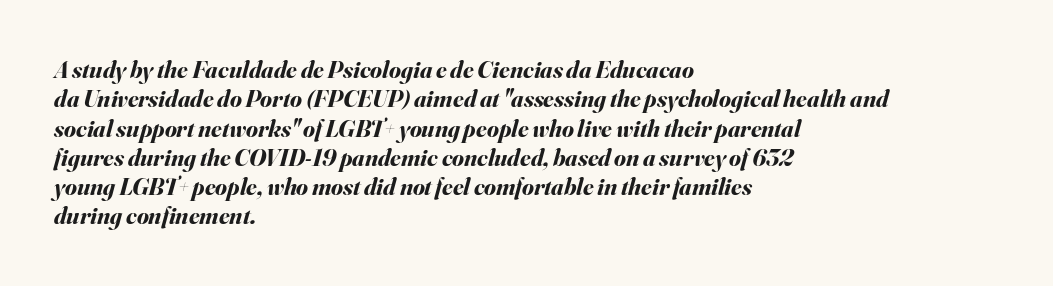
{"italic": "yes", "lean": "right", "slant_degrees": 16, "bold": "yes", "underline": "no", "align": "left", "line_spacing_ratio": 1.22, "letter_spacing": "normal", "letter_spacing_em": 0.0, "glyph_px": 24}
